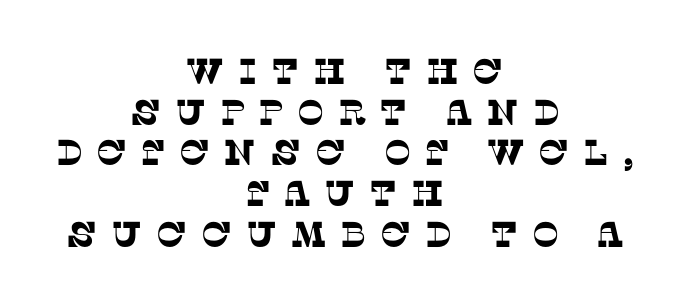
Q: Is the typeface a serif or a sans-serif typeface? A: Serif.
Q: Is the text underlined? A: No.
Q: How is the paragraph aligned? A: Centered.
Q: Is the spacing between letters normal or unusually wide? A: Unusually wide.
Q: Is the spacing between lines tight, normal or loose? A: Tight.
Q: Width (condensed, normal, or wide)? A: Normal.
Q: Stroke contrast? A: Low.
Q: x-height? A: Large.
Q: Monospaced? A: No.
